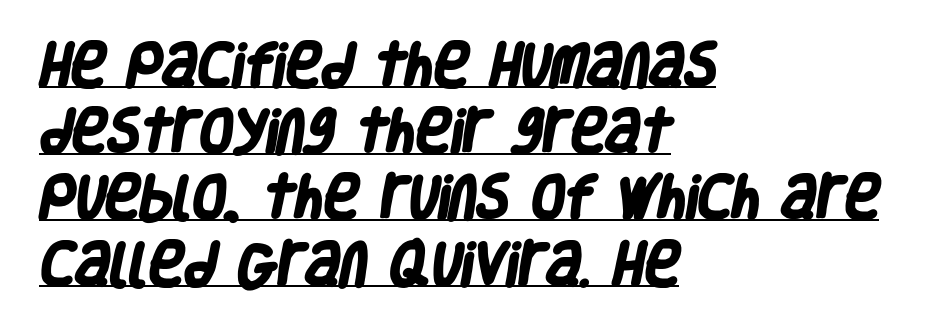
Q: Is the text bold? A: Yes.
Q: Is the typeface a serif or a sans-serif typeface? A: Sans-serif.
Q: Is the text underlined? A: Yes.
Q: How is the paragraph aligned? A: Left-aligned.
Q: Is the spacing between letters normal or unusually wide? A: Normal.
Q: Is the spacing between lines tight, normal or loose? A: Normal.
Q: Width (condensed, normal, or wide)? A: Condensed.
Q: Stroke contrast? A: Low.
Q: x-height? A: Large.
Q: Monospaced? A: No.
